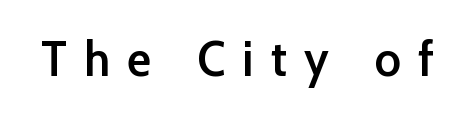
{"serif": "no", "italic": "no", "bold": "semi", "weight": "semibold", "width": "normal", "stroke_contrast": "low", "x_height": "medium", "monospaced": "no", "underline": "no", "letter_spacing": "wide", "letter_spacing_em": 0.35, "glyph_px": 50}
